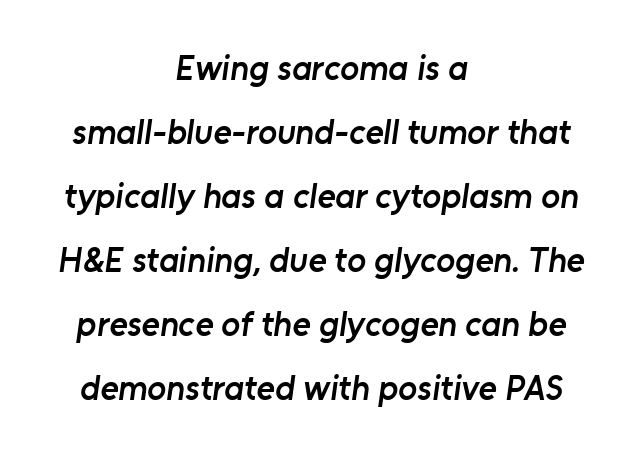
This rendering uses center alignment, leaving both contours irregular but symmetric. The strip under each line holds only bare page. The face used here is a sans, in the tradition of grotesques and geometrics. Do the characters align in a grid? No, the font is proportional.
